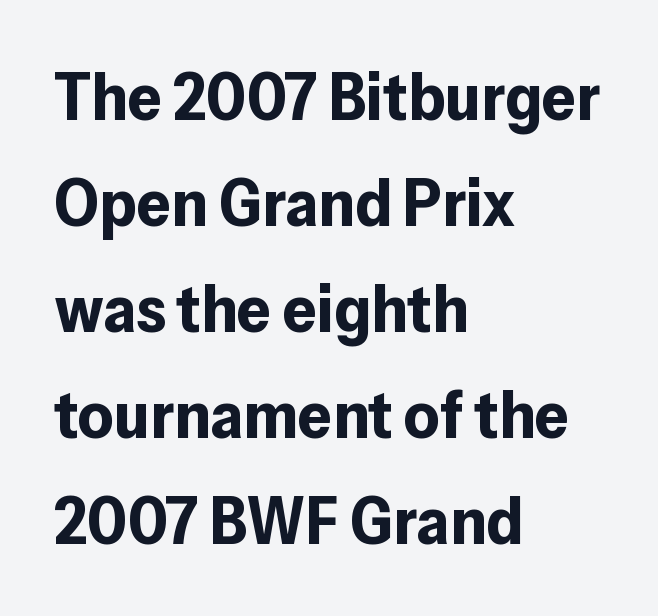
The image shows 68 px bold sans-serif type, upright; set left-aligned, normal line spacing (1.56x), normal letter spacing, not underlined; low stroke contrast and a medium x-height.
